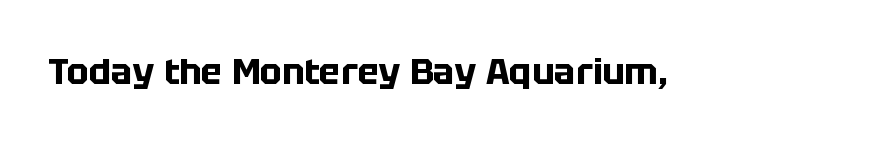
The specimen omits any rule beneath the text block's lines. The glyphs in this specimen are sans serif. If you drew a line through each stem, it would be perfectly vertical. How are the letters spaced? Ordinarily, with no added tracking.
